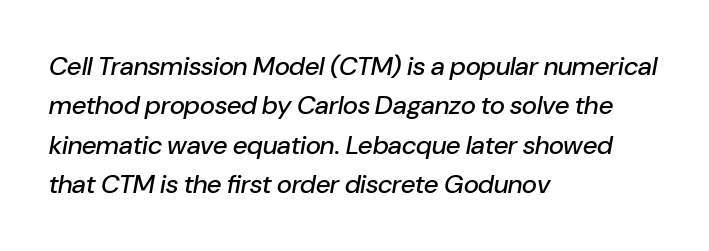
The vertical gap from one line to the next is medium. The rendering anchors every line to the left-hand side. Emphasis-style slanted type is in use. The face used here is rendered with its standard letterfit. Rule under the text: the space is simply empty.
